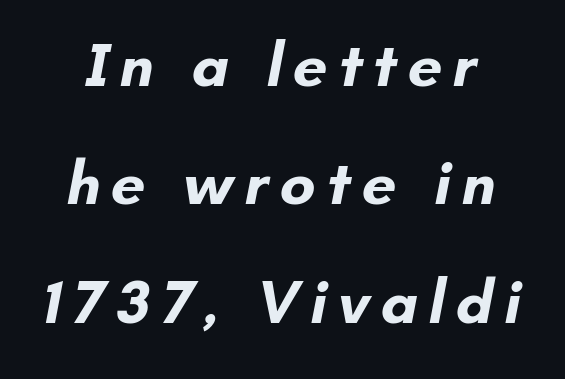
A typesetter would call this proportional, since set widths differ per character. Each glyph is drawn with heavy, bold strokes. The designer went with a sans here, leaving each stem footless. The zone under the glyphs is completely vacant. These lines stand farther apart than default settings would place them.
